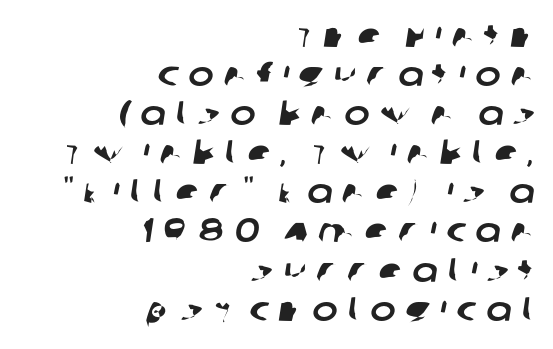
Q: Is the typeface a serif or a sans-serif typeface? A: Sans-serif.
Q: Is the text underlined? A: No.
Q: How is the paragraph aligned? A: Right-aligned.
Q: Is the spacing between letters normal or unusually wide? A: Unusually wide.
Q: Is the spacing between lines tight, normal or loose? A: Tight.
Q: Width (condensed, normal, or wide)? A: Normal.
Q: Stroke contrast? A: Low.
Q: x-height? A: Large.
Q: Monospaced? A: No.
